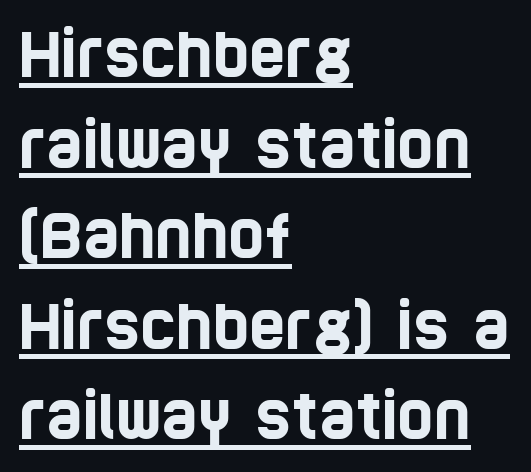
If you measured baseline to baseline, you'd find a middling distance. These lines are composed in type without serifs. Here the designer chose a conventional face with non-uniform glyph widths. Looks like someone drew a line under every word here. The letters sit at their default tracking, neither squeezed nor spread.
